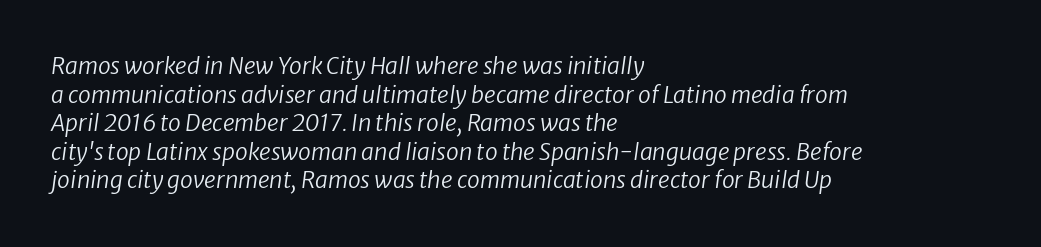
Q: Is the text bold? A: No.
Q: Is the text italic (slanted)? A: Yes, it leans right by about 8 degrees.
Q: Is the text underlined? A: No.
Q: How is the paragraph aligned? A: Left-aligned.
Q: Is the spacing between letters normal or unusually wide? A: Normal.
